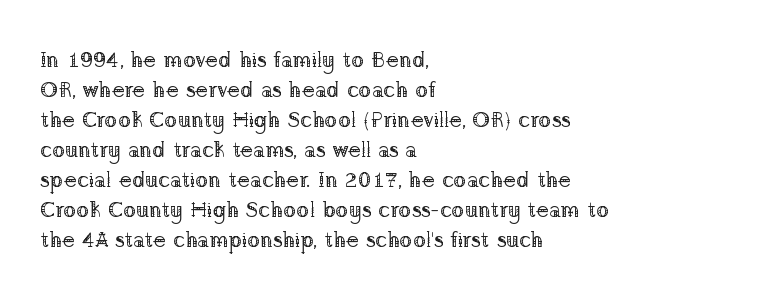
Q: Is the text bold? A: No.
Q: Is the text italic (slanted)? A: No, it is upright.
Q: Is the text underlined? A: No.
Q: How is the paragraph aligned? A: Left-aligned.
Q: Is the spacing between letters normal or unusually wide? A: Normal.
Q: Is the spacing between lines tight, normal or loose? A: Normal.
